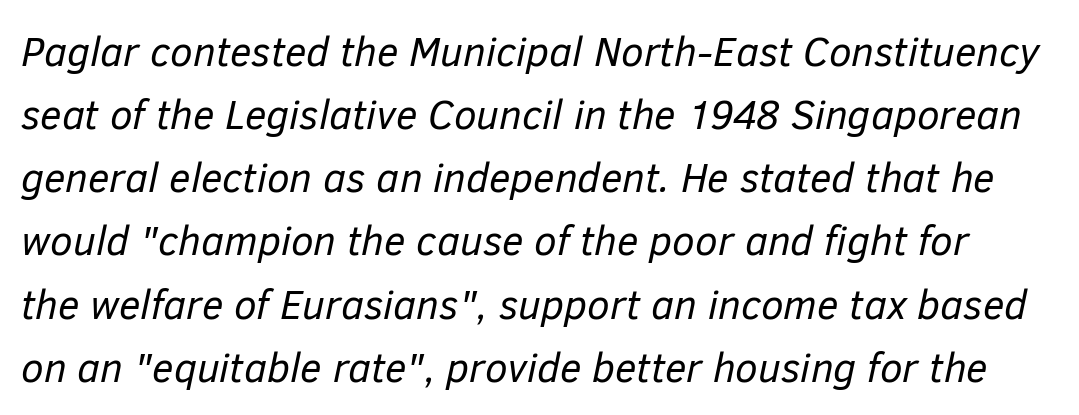
{"italic": "yes", "lean": "right", "slant_degrees": 12, "bold": "no", "weight": "regular", "width": "normal", "stroke_contrast": "low", "x_height": "medium", "monospaced": "no", "underline": "no", "line_spacing": "normal", "line_spacing_ratio": 1.54, "letter_spacing": "normal", "letter_spacing_em": 0.0, "glyph_px": 41}
